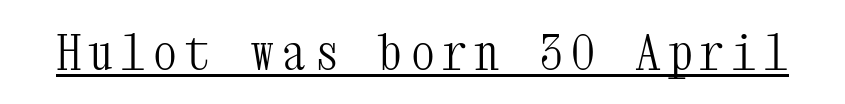
{"serif": "yes", "italic": "no", "bold": "no", "weight": "light", "width": "condensed", "stroke_contrast": "medium", "x_height": "medium", "monospaced": "yes", "underline": "yes", "glyph_px": 48}
